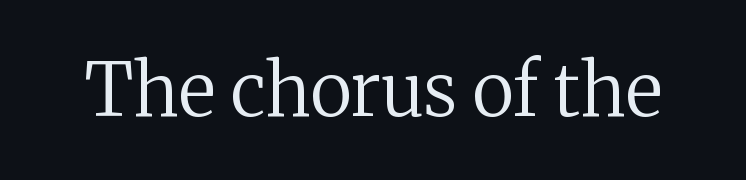
The space directly below the letters is spotless. Characters follow at the spacing the type designer built in. I'd call this a serif setting — the letters wear small feet. Posture: vertical. Bold? No — there's no thickening of the strokes. This sample has the flowing, uneven cadence of proportional lettering.
